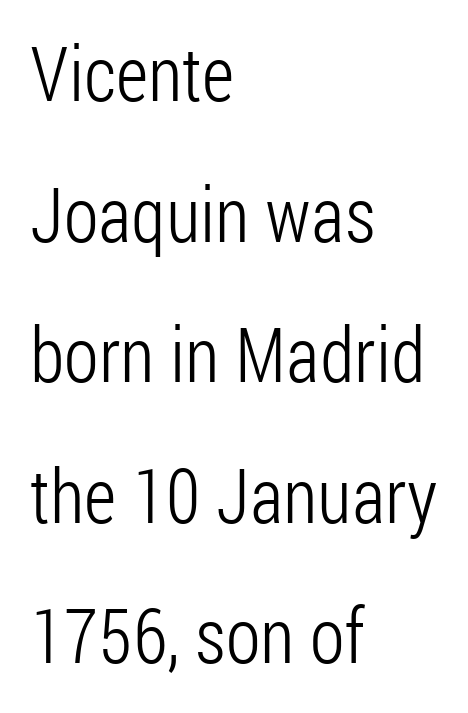
{"serif": "no", "italic": "no", "bold": "no", "weight": "light", "width": "condensed", "stroke_contrast": "low", "x_height": "medium", "monospaced": "no", "underline": "no", "align": "left", "line_spacing_ratio": 1.85, "letter_spacing": "normal", "letter_spacing_em": 0.0, "glyph_px": 76}
